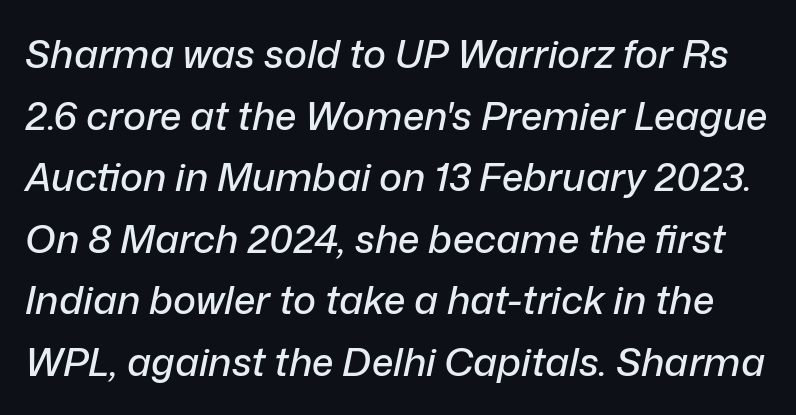
The image shows 39 px text type, italic (leaning right); set normal line spacing (1.58x), normal letter spacing, not underlined; low stroke contrast and a medium x-height.
